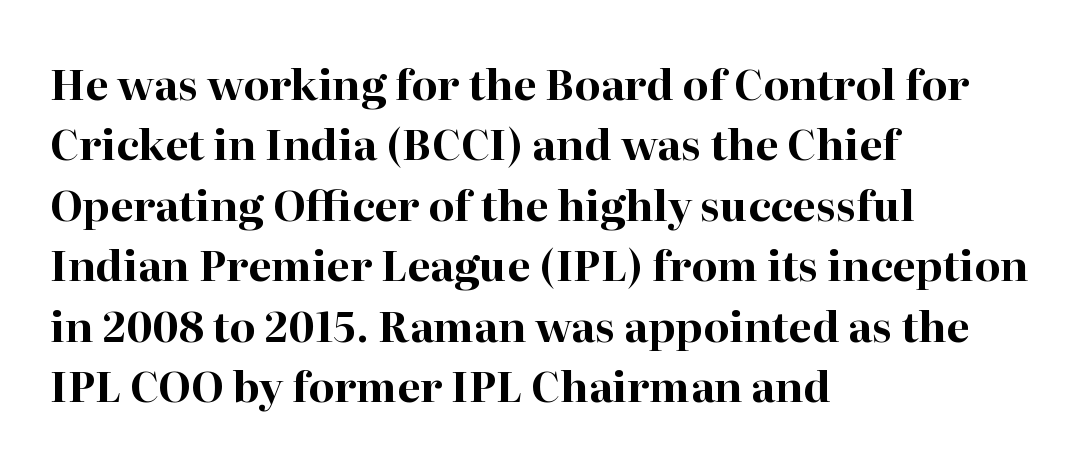
The image shows 42 px bold serif type, upright; set left-aligned, normal line spacing (1.44x), normal letter spacing, not underlined; high stroke contrast and a medium x-height.
